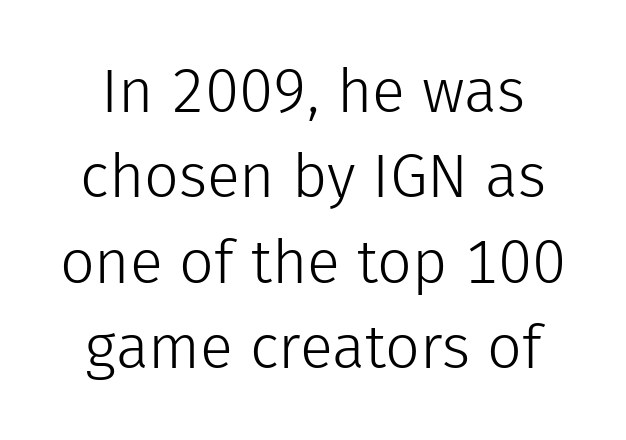
{"serif": "no", "italic": "no", "bold": "no", "weight": "light", "width": "normal", "stroke_contrast": "low", "x_height": "medium", "monospaced": "no", "underline": "no", "line_spacing": "normal", "line_spacing_ratio": 1.4, "letter_spacing": "normal", "letter_spacing_em": 0.0, "glyph_px": 61}
